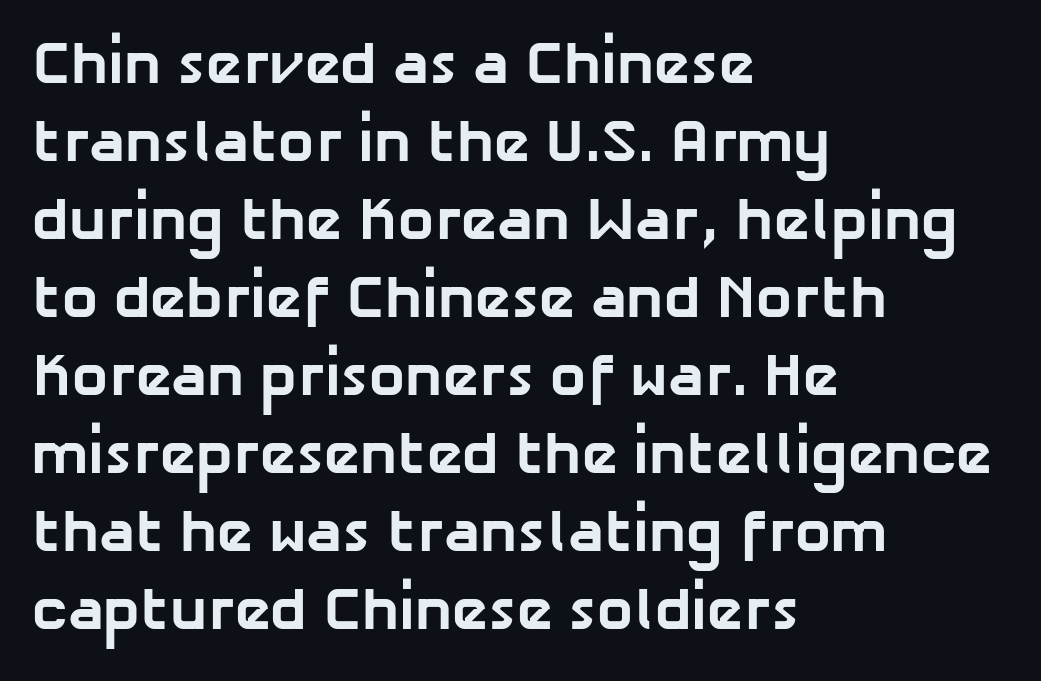
The image shows 60 px bold sans-serif type; set left-aligned, normal line spacing (1.3x), normal letter spacing, not underlined; low stroke contrast and a medium x-height.
